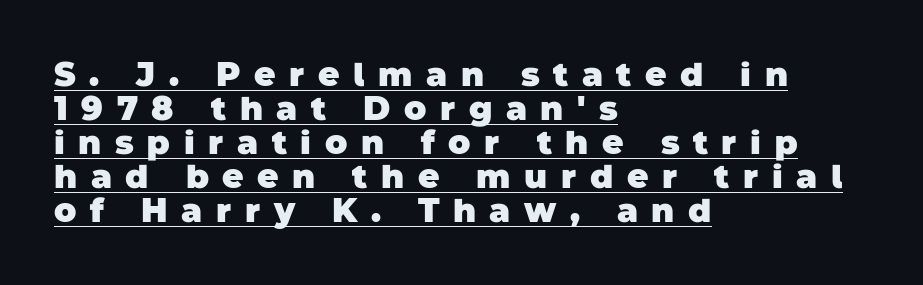
Q: Is the text bold? A: Yes.
Q: Is the typeface a serif or a sans-serif typeface? A: Sans-serif.
Q: Is the text underlined? A: Yes.
Q: How is the paragraph aligned? A: Left-aligned.
Q: Is the spacing between letters normal or unusually wide? A: Unusually wide.
Q: Is the spacing between lines tight, normal or loose? A: Tight.
Q: Width (condensed, normal, or wide)? A: Normal.
Q: Stroke contrast? A: Low.
Q: x-height? A: Large.
Q: Monospaced? A: No.
